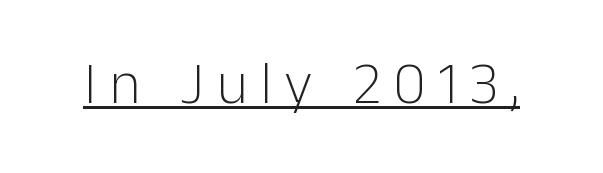
Q: Is the text bold? A: No.
Q: Is the text italic (slanted)? A: No, it is upright.
Q: Is the typeface a serif or a sans-serif typeface? A: Sans-serif.
Q: Is the text underlined? A: Yes.
Q: Is the spacing between letters normal or unusually wide? A: Unusually wide.
Q: Width (condensed, normal, or wide)? A: Normal.
Q: Stroke contrast? A: Low.
Q: x-height? A: Medium.
Q: Monospaced? A: No.
